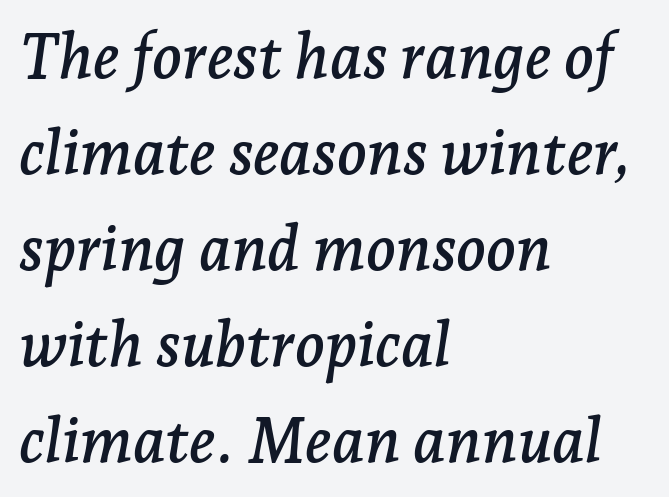
{"serif": "yes", "italic": "yes", "lean": "right", "slant_degrees": 7, "width": "normal", "stroke_contrast": "low", "x_height": "medium", "monospaced": "no", "underline": "no", "align": "left", "line_spacing": "normal", "line_spacing_ratio": 1.55, "letter_spacing": "normal", "letter_spacing_em": 0.0, "glyph_px": 62}
